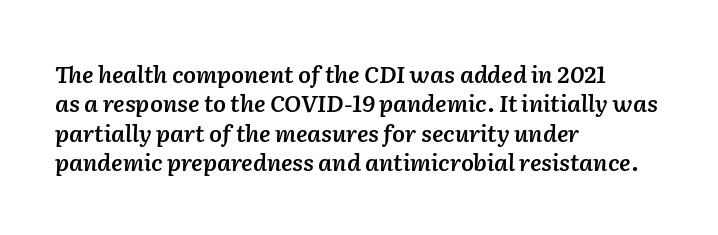
The image shows 23 px text type, italic (leaning right); set left-aligned, normal line spacing (1.28x), normal letter spacing, not underlined.
